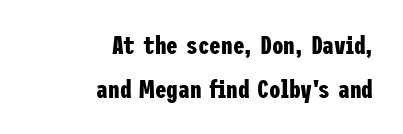
The image shows 26 px bold type, upright; set right-aligned, normal line spacing (1.69x), normal letter spacing, not underlined.
